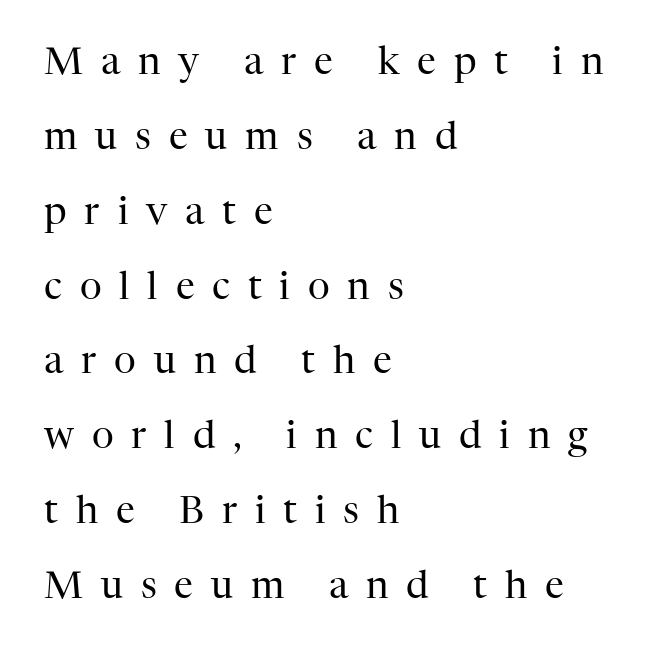
The image shows 38 px regular-weight serif type, upright; set left-aligned, loose line spacing (1.97x), unusually wide letter spacing (+0.47 em), not underlined; high stroke contrast and a medium x-height.
